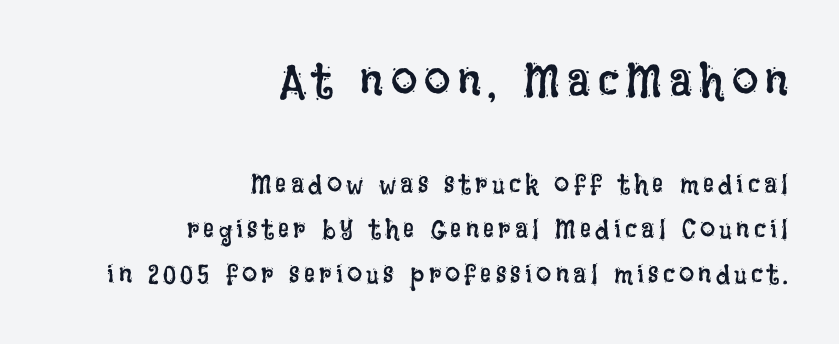
Summary of weight: not heavy and not bold. Larger block? The one above; the one below is distinctly smaller. Notice how the passage keeps a crisp vertical edge on the right only. Think of a printed novel: that variable character pitch is what you see here. A typesetter would mark this as roman, not italic. These lines sit exactly where default settings would place them.
